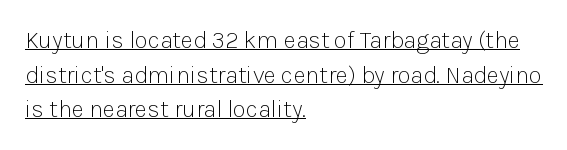
Does the leading feel generous? No, just average. This sample uses plain, unmodified letter spacing. The cut favours lightness, reaching ordinary text weight at its darkest. Line beginnings align vertically; line endings do not. Posture: upright roman.
